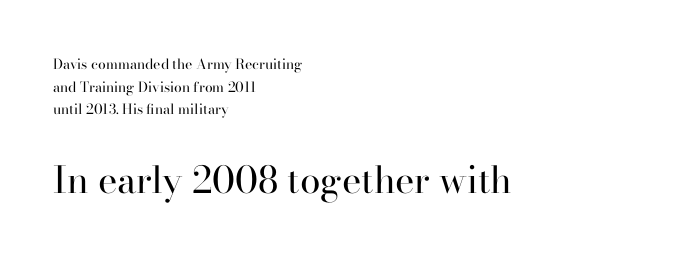
Regular leading. The tracking reads as untouched default to a designer's eye. Of the two passages, the one underneath uses the larger point size. Any mark beneath the type? The region is blank.
